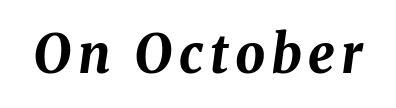
The image shows 53 px bold type, italic (leaning right); set not underlined; medium stroke contrast and a medium x-height.
